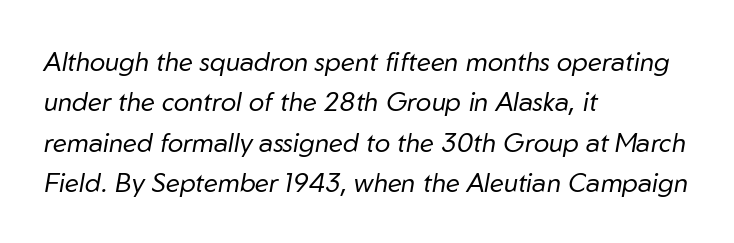
{"italic": "yes", "lean": "right", "slant_degrees": 10, "bold": "no", "underline": "no", "align": "left", "line_spacing": "normal", "line_spacing_ratio": 1.55, "letter_spacing": "normal", "letter_spacing_em": 0.0, "glyph_px": 26}
